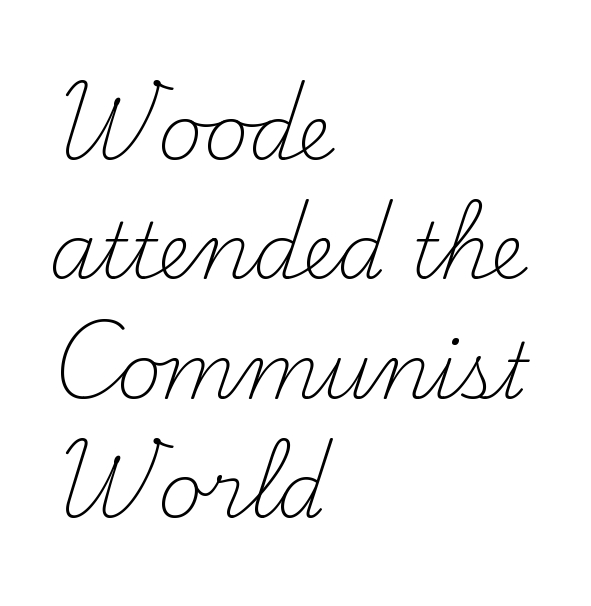
Q: Is the text bold? A: No.
Q: Is the text italic (slanted)? A: Yes.
Q: Is the text underlined? A: No.
Q: How is the paragraph aligned? A: Left-aligned.
Q: Is the spacing between letters normal or unusually wide? A: Normal.
Q: Is the spacing between lines tight, normal or loose? A: Normal.
Q: Width (condensed, normal, or wide)? A: Normal.
Q: Stroke contrast? A: Medium.
Q: x-height? A: Small.
Q: Monospaced? A: No.
